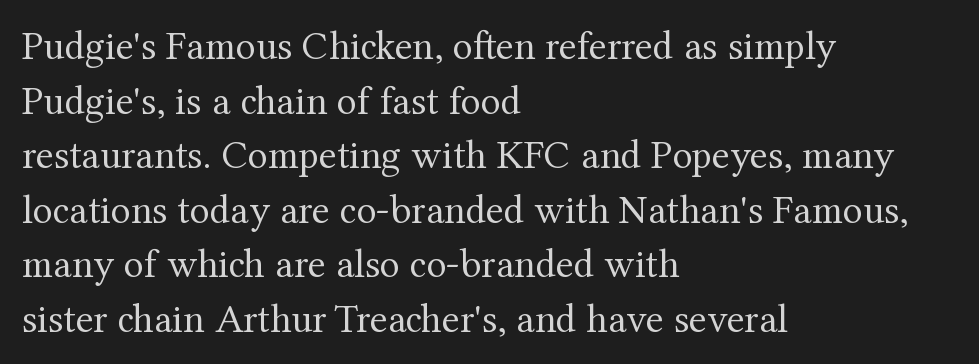
Are there feet on the stems? There are — it's a serif. A typesetter would mark this as roman, not italic. The line-height multiplier appears to be the usual default. Character widths vary here, with narrow letters taking less room than wide ones. A clean baseline with only descenders dipping below it. The lines in this sample share a left origin and differ only in where they stop.
